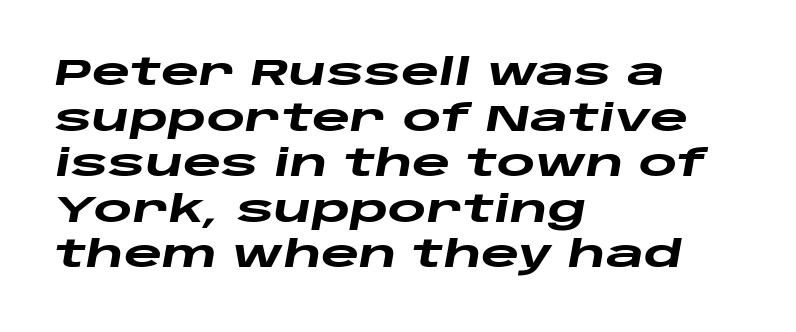
{"italic": "yes", "lean": "right", "slant_degrees": 10, "bold": "yes", "weight": "heavy", "width": "wide", "stroke_contrast": "low", "x_height": "large", "monospaced": "no", "underline": "no", "align": "left", "line_spacing_ratio": 1.23, "letter_spacing": "normal", "letter_spacing_em": 0.0, "glyph_px": 37}
